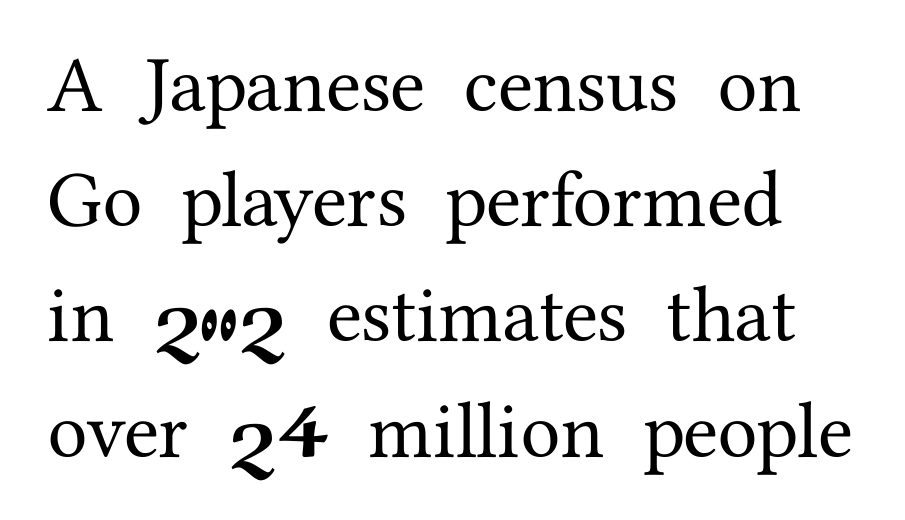
Q: Is the text italic (slanted)? A: No, it is upright.
Q: Is the typeface a serif or a sans-serif typeface? A: Serif.
Q: Is the text underlined? A: No.
Q: How is the paragraph aligned? A: Left-aligned.
Q: Is the spacing between letters normal or unusually wide? A: Normal.
Q: Is the spacing between lines tight, normal or loose? A: Normal.
Q: Width (condensed, normal, or wide)? A: Normal.
Q: Stroke contrast? A: Medium.
Q: x-height? A: Medium.
Q: Monospaced? A: No.
